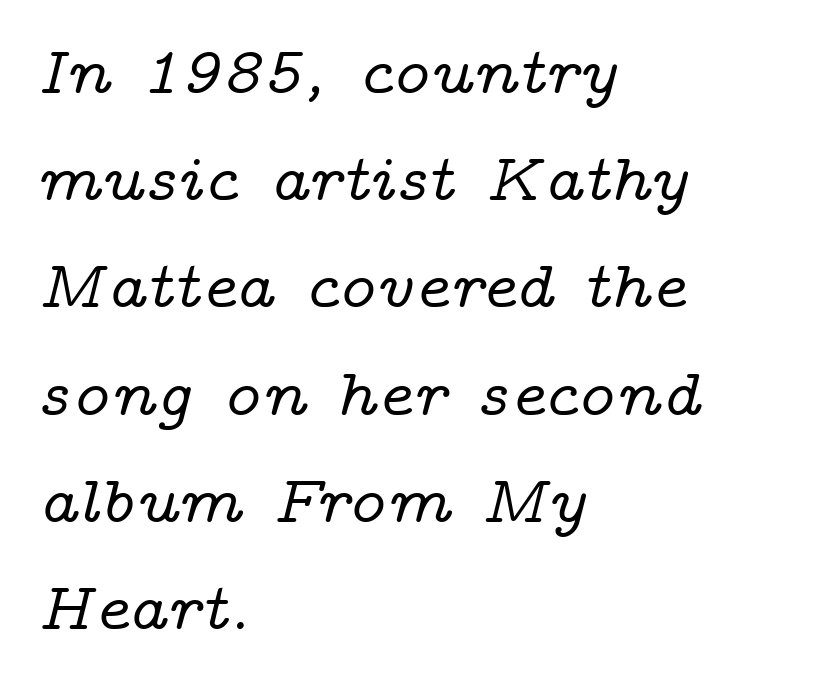
Q: Is the text italic (slanted)? A: Yes, it leans right by about 14 degrees.
Q: Is the typeface a serif or a sans-serif typeface? A: Serif.
Q: Is the text underlined? A: No.
Q: How is the paragraph aligned? A: Left-aligned.
Q: Is the spacing between letters normal or unusually wide? A: Normal.
Q: Is the spacing between lines tight, normal or loose? A: Normal.
Q: Width (condensed, normal, or wide)? A: Wide.
Q: Stroke contrast? A: Low.
Q: x-height? A: Medium.
Q: Monospaced? A: No.
